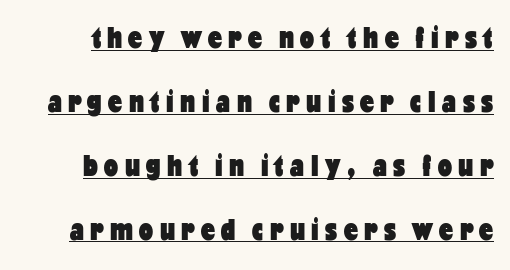
Honestly, the letter spacing is so wide it's the main thing you notice. Nope, not italic — everything's standing straight. The specimen includes a rule beneath the text block's lines. Character widths vary here, with narrow letters taking less room than wide ones.
